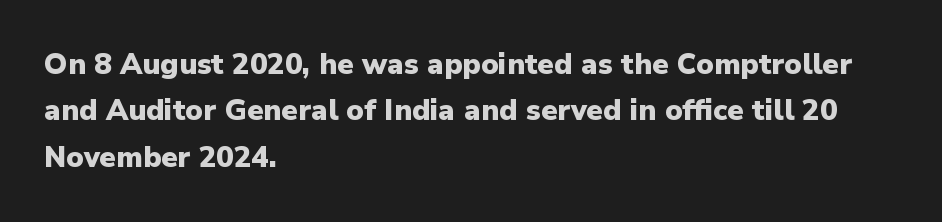
{"serif": "no", "italic": "no", "bold": "yes", "weight": "heavy", "width": "normal", "stroke_contrast": "low", "x_height": "medium", "monospaced": "no", "underline": "no", "align": "left", "line_spacing": "normal", "line_spacing_ratio": 1.6, "letter_spacing": "normal", "letter_spacing_em": 0.0, "glyph_px": 29}
